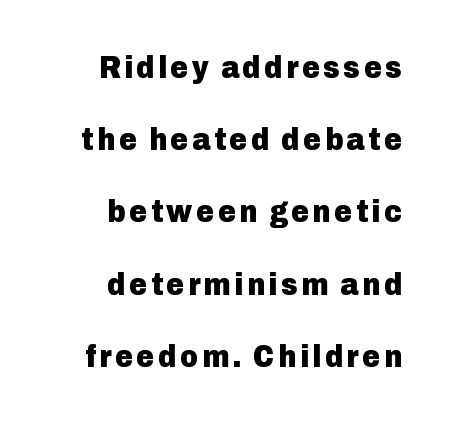
{"serif": "no", "italic": "no", "bold": "yes", "weight": "heavy", "width": "normal", "stroke_contrast": "low", "x_height": "medium", "monospaced": "no", "underline": "no", "align": "right", "line_spacing": "loose", "line_spacing_ratio": 2.33, "glyph_px": 31}
